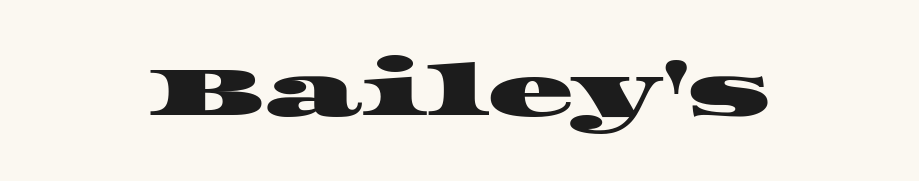
{"serif": "yes", "width": "wide", "stroke_contrast": "high", "x_height": "large", "monospaced": "no", "underline": "no", "letter_spacing": "normal", "letter_spacing_em": 0.0, "glyph_px": 72}
